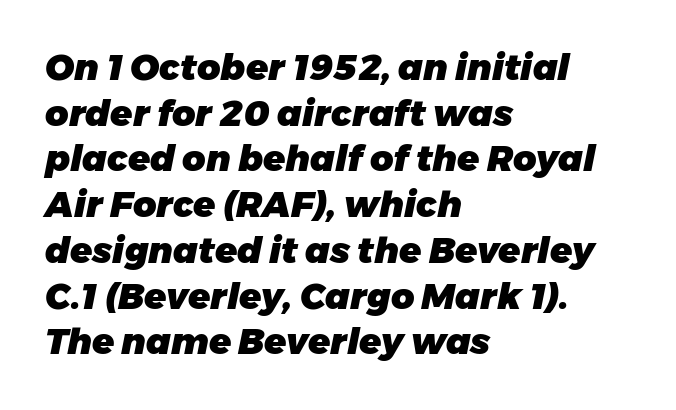
The lines in this sample share a left origin and differ only in where they stop. Italic: yes, the glyphs are oblique. Default kerning and tracking; the words read as compact shapes. How would I describe the line gaps? Plain and ordinary.
